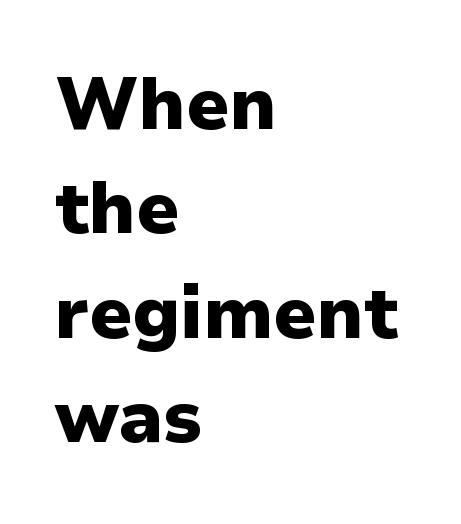
Q: Is the text bold? A: Yes.
Q: Is the text italic (slanted)? A: No, it is upright.
Q: Is the typeface a serif or a sans-serif typeface? A: Sans-serif.
Q: Is the text underlined? A: No.
Q: How is the paragraph aligned? A: Left-aligned.
Q: Is the spacing between letters normal or unusually wide? A: Normal.
Q: Is the spacing between lines tight, normal or loose? A: Normal.
Q: Width (condensed, normal, or wide)? A: Normal.
Q: Stroke contrast? A: Low.
Q: x-height? A: Medium.
Q: Monospaced? A: No.
